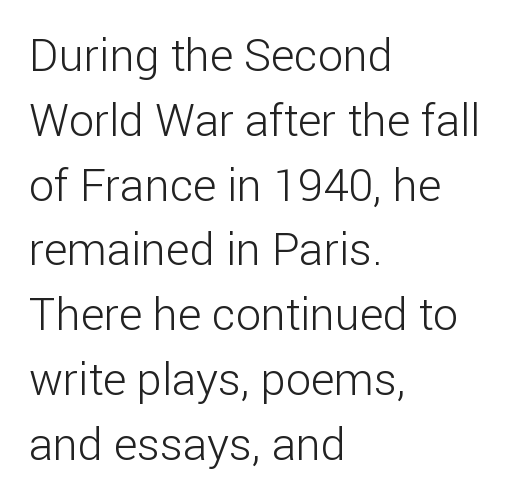
Alignment: flush left. In terms of letterspacing, this is plain default setting. Letterform terminals end flat and unadorned throughout the passage. In terms of posture, this sample is upright.
